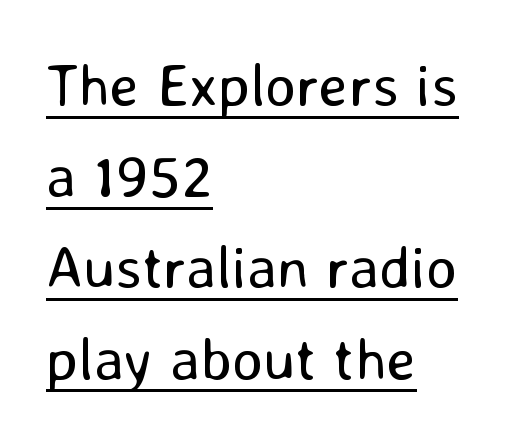
{"serif": "no", "italic": "no", "bold": "no", "weight": "regular", "width": "normal", "stroke_contrast": "low", "x_height": "medium", "monospaced": "no", "underline": "yes", "align": "left", "line_spacing": "normal", "line_spacing_ratio": 1.52, "letter_spacing": "normal", "letter_spacing_em": 0.0, "glyph_px": 60}
